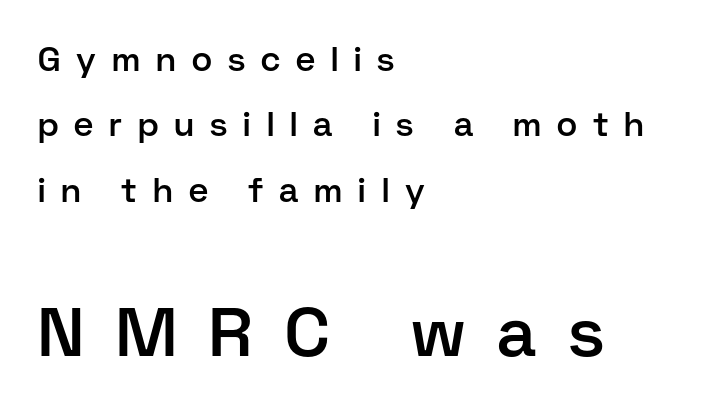
The image shows 69 px semibold sans-serif type, upright; set left-aligned, loose line spacing (1.92x), unusually wide letter spacing (+0.47 em), not underlined; the second (bottom) block is 2.03x larger; low stroke contrast and a medium x-height.
